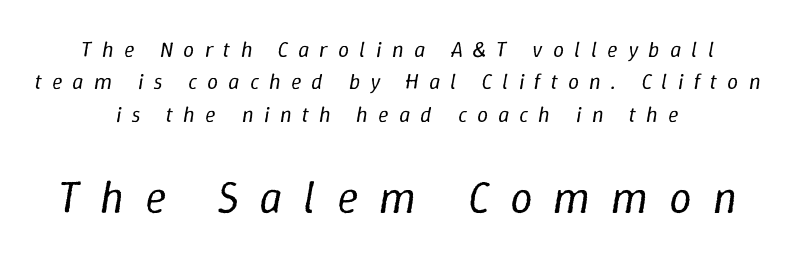
Q: Is the text bold? A: No.
Q: Is the text italic (slanted)? A: Yes, it leans right by about 9 degrees.
Q: Is the text underlined? A: No.
Q: How is the paragraph aligned? A: Centered.
Q: Is the spacing between letters normal or unusually wide? A: Unusually wide.
Q: Is the spacing between lines tight, normal or loose? A: Normal.
Q: Which block of text is set in a larger size, the first (top) or the second (bottom)? A: The second (bottom) one.
Q: Width (condensed, normal, or wide)? A: Normal.
Q: Stroke contrast? A: Low.
Q: x-height? A: Medium.
Q: Monospaced? A: No.
